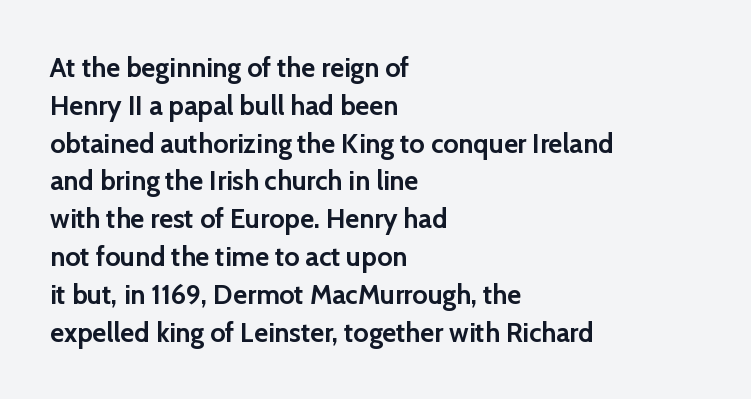
The image shows 27 px bold type, upright; set left-aligned, normal line spacing (1.4x), normal letter spacing, not underlined.
